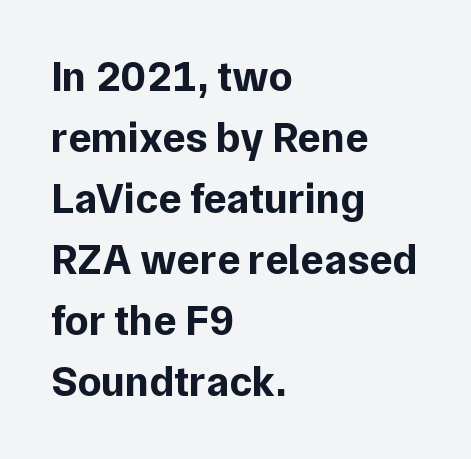
Looks like regular typesetting: each glyph gets only the width it needs. Summary of weight: heavy, a full bold. Each line starts at the same left margin while the right side varies. How would I describe the line gaps? Plain and ordinary.
